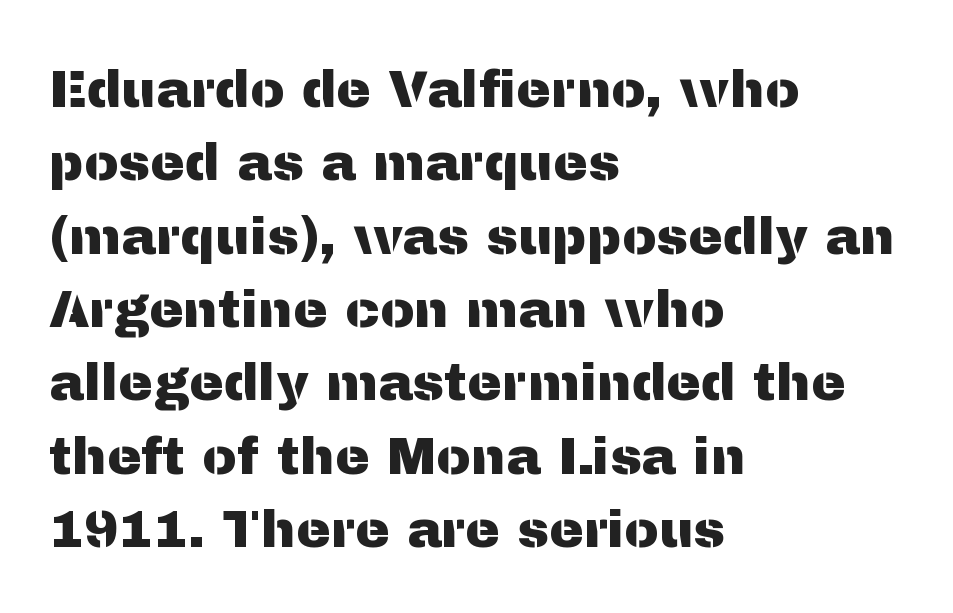
{"serif": "no", "italic": "no", "width": "normal", "stroke_contrast": "medium", "x_height": "medium", "monospaced": "no", "underline": "no", "align": "left", "line_spacing": "normal", "line_spacing_ratio": 1.41, "letter_spacing": "normal", "letter_spacing_em": 0.0, "glyph_px": 52}
